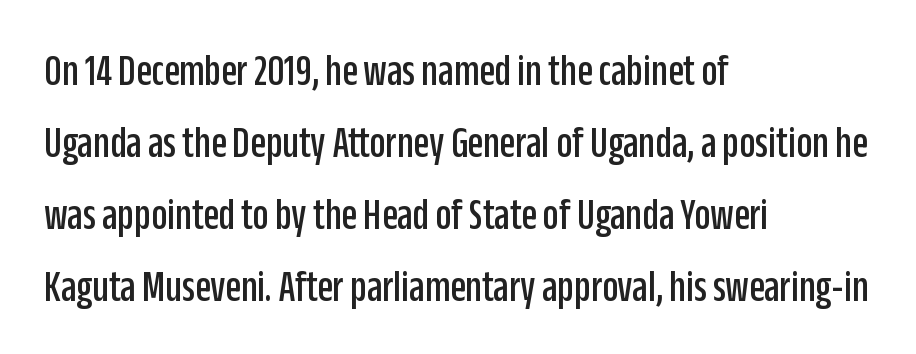
The image shows 45 px condensed sans-serif type, upright; set left-aligned, normal line spacing (1.6x), normal letter spacing, not underlined; low stroke contrast and a large x-height.
